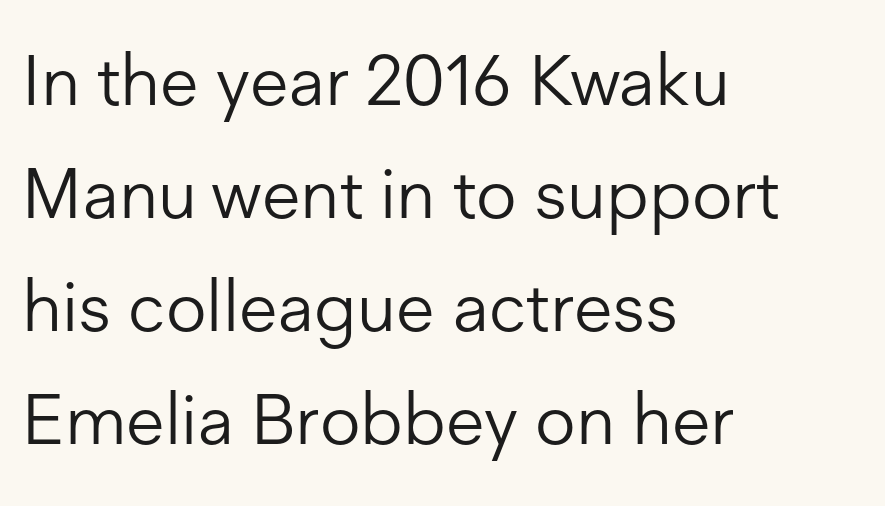
Q: Is the text bold? A: No.
Q: Is the text italic (slanted)? A: No, it is upright.
Q: Is the typeface a serif or a sans-serif typeface? A: Sans-serif.
Q: Is the text underlined? A: No.
Q: How is the paragraph aligned? A: Left-aligned.
Q: Is the spacing between letters normal or unusually wide? A: Normal.
Q: Is the spacing between lines tight, normal or loose? A: Normal.
Q: Width (condensed, normal, or wide)? A: Normal.
Q: Stroke contrast? A: Low.
Q: x-height? A: Medium.
Q: Monospaced? A: No.
